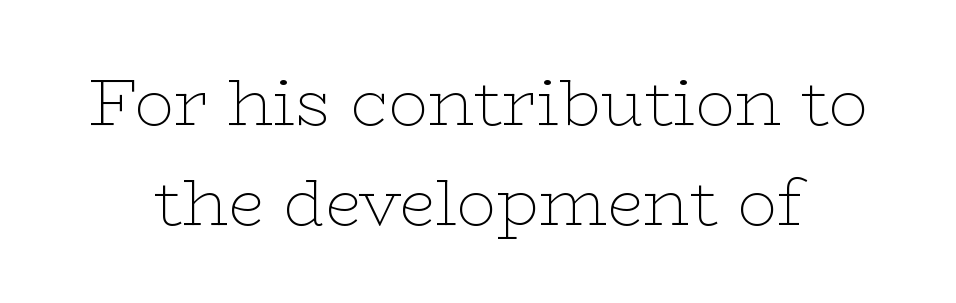
{"serif": "yes", "italic": "no", "bold": "no", "weight": "thin", "width": "wide", "stroke_contrast": "low", "x_height": "medium", "monospaced": "no", "underline": "no", "line_spacing": "normal", "line_spacing_ratio": 1.51, "letter_spacing": "normal", "letter_spacing_em": 0.0, "glyph_px": 66}
